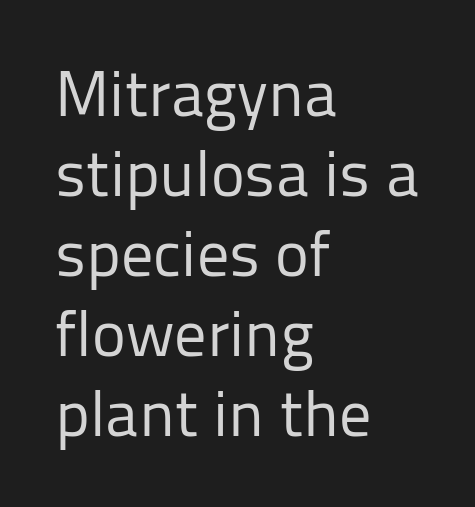
Q: Is the text bold? A: No.
Q: Is the text italic (slanted)? A: No, it is upright.
Q: Is the typeface a serif or a sans-serif typeface? A: Sans-serif.
Q: Is the text underlined? A: No.
Q: How is the paragraph aligned? A: Left-aligned.
Q: Is the spacing between letters normal or unusually wide? A: Normal.
Q: Is the spacing between lines tight, normal or loose? A: Normal.
Q: Width (condensed, normal, or wide)? A: Normal.
Q: Stroke contrast? A: Low.
Q: x-height? A: Medium.
Q: Monospaced? A: No.
